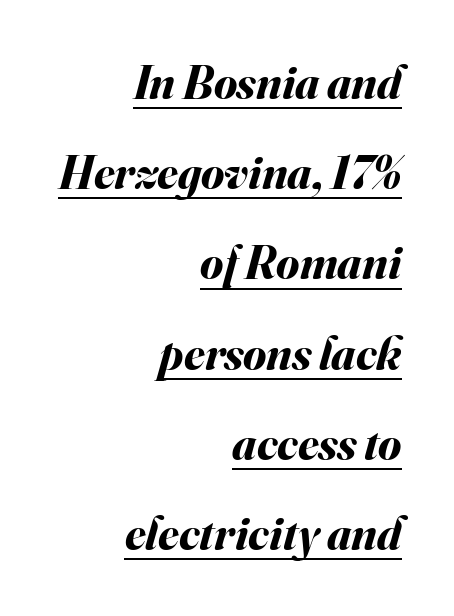
In CSS terms this would be text-align: right. Each letter keeps its own natural width here, so spacing adapts to shape. The axis of the letterforms is tilted away from vertical. How would I describe the line gaps? Wide and relaxed. Stroke thickness is high; the sample reads as a true bold. Between one letter and the next there's only the usual sliver of space.
